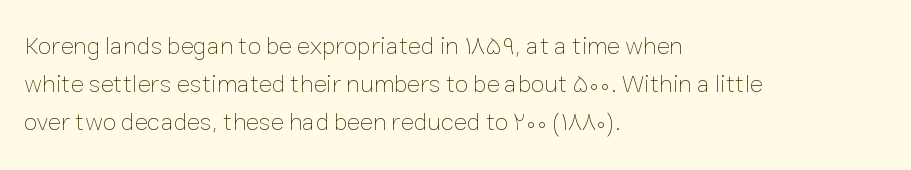
{"italic": "no", "bold": "no", "underline": "no", "align": "left", "line_spacing": "normal", "line_spacing_ratio": 1.53, "letter_spacing": "normal", "letter_spacing_em": 0.0, "glyph_px": 25}
